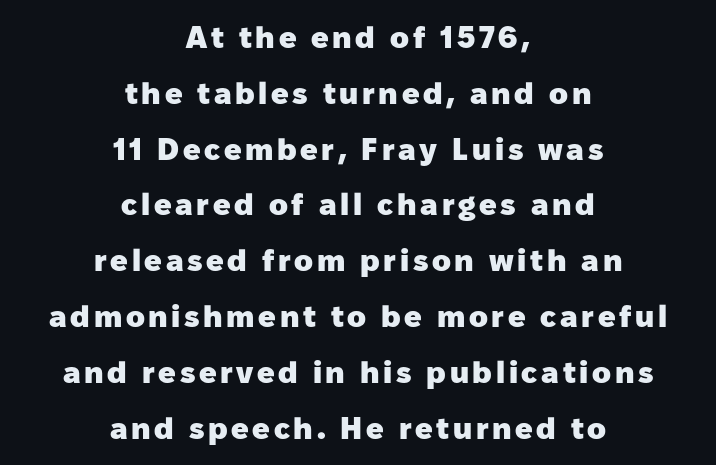
Do the characters align in a grid? No, the font is proportional. The font family rendered here belongs to the sans-serif group. Check under the words: just untouched page. The rendering uses a bold face; every stroke is thick and dark. Visually the block forms a symmetrical silhouette, jagged on both flanks. Every stem runs plumb, perpendicular to the baseline.
